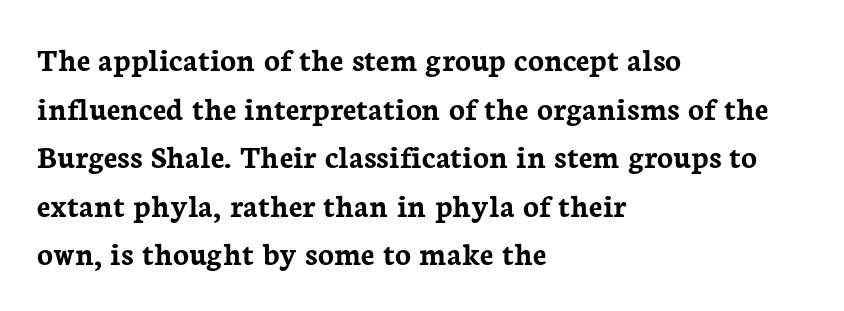
{"serif": "yes", "italic": "no", "bold": "yes", "weight": "semibold", "width": "normal", "stroke_contrast": "low", "x_height": "medium", "monospaced": "no", "underline": "no", "align": "left", "line_spacing": "normal", "line_spacing_ratio": 1.47, "letter_spacing": "normal", "letter_spacing_em": 0.0, "glyph_px": 33}
